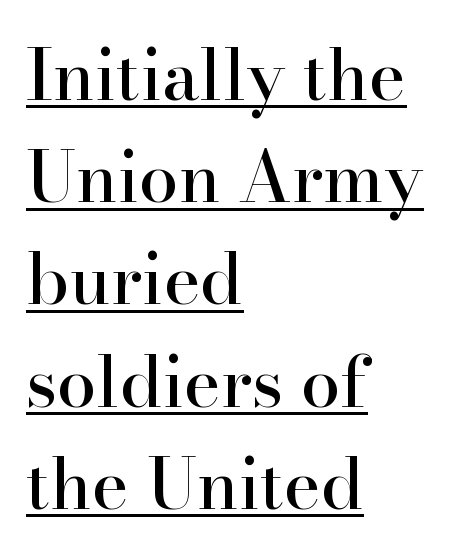
The image shows 70 px serif type, upright; set left-aligned, normal line spacing (1.46x), normal letter spacing, underlined; high stroke contrast and a small x-height.
